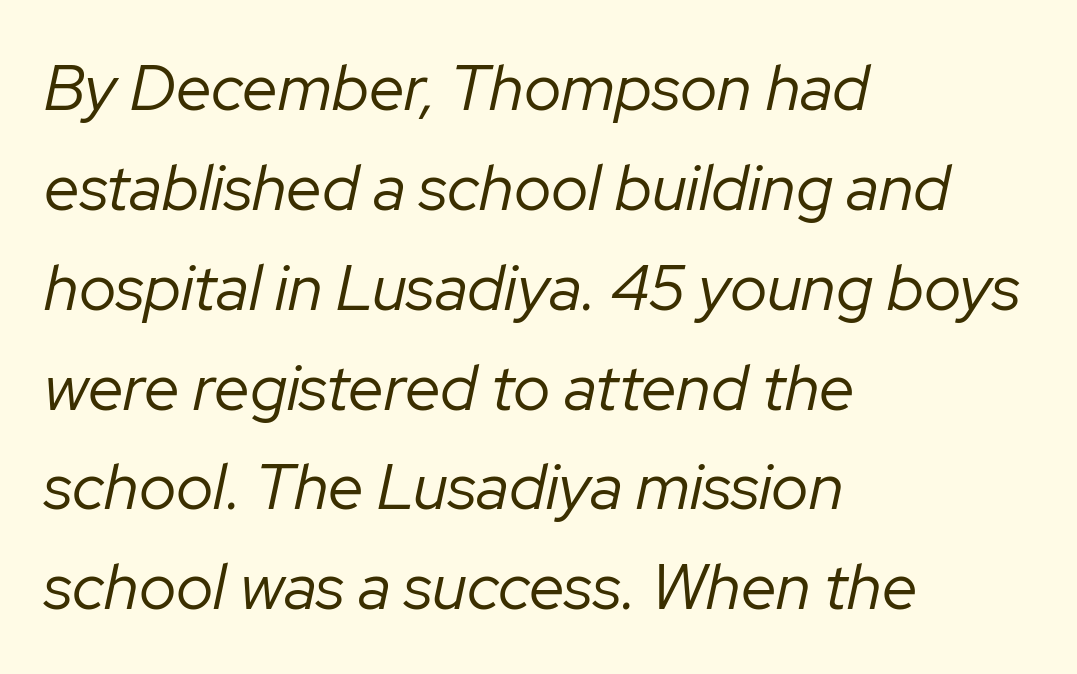
{"italic": "yes", "lean": "right", "slant_degrees": 12, "bold": "no", "weight": "regular", "width": "normal", "stroke_contrast": "low", "x_height": "medium", "monospaced": "no", "underline": "no", "align": "left", "line_spacing": "normal", "line_spacing_ratio": 1.56, "letter_spacing": "normal", "letter_spacing_em": 0.0, "glyph_px": 64}
